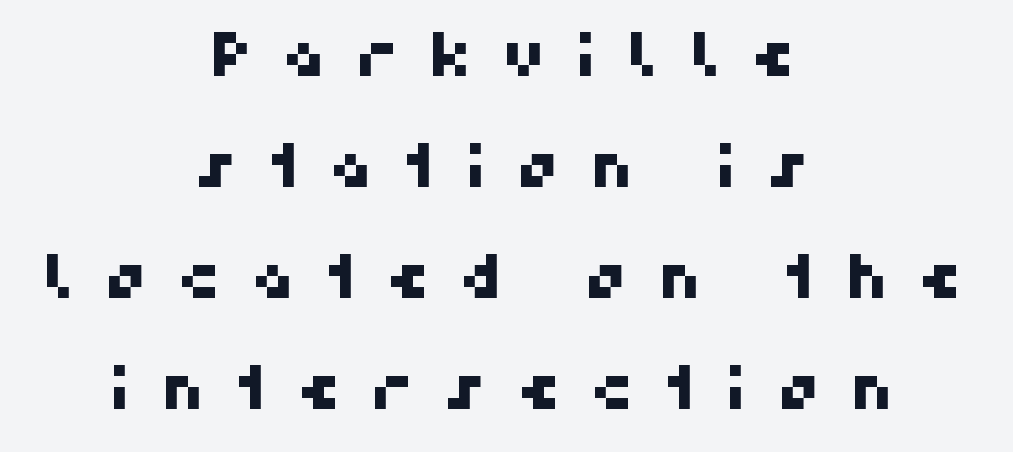
Spacing verdict: proportional, widths tailored to each character. The gap between lines stays unmarked. The passage is arranged like a title page — every line centered. Observe the wide spacing: letters keep a clear distance from each other.
